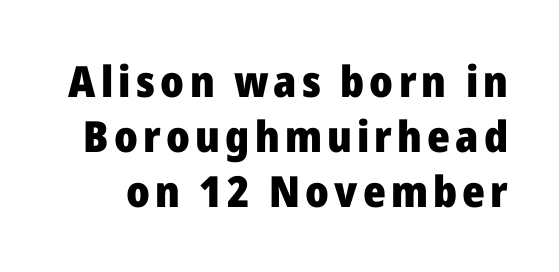
{"serif": "no", "italic": "no", "bold": "yes", "weight": "heavy", "width": "normal", "stroke_contrast": "low", "x_height": "medium", "monospaced": "no", "underline": "no", "line_spacing": "normal", "line_spacing_ratio": 1.28, "glyph_px": 43}
